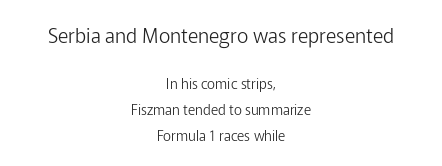
{"italic": "no", "bold": "no", "underline": "no", "align": "center", "line_spacing_ratio": 1.86, "letter_spacing": "normal", "letter_spacing_em": 0.0, "larger_block": "first", "size_ratio": 1.43, "glyph_px": 20}
